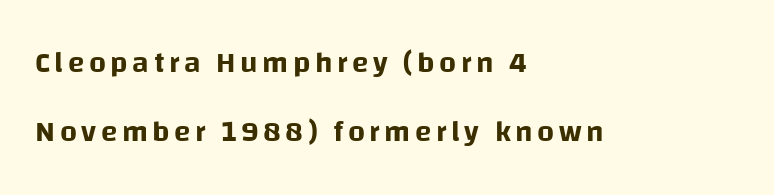
Q: Is the text italic (slanted)? A: No, it is upright.
Q: Is the typeface a serif or a sans-serif typeface? A: Sans-serif.
Q: Is the text underlined? A: No.
Q: How is the paragraph aligned? A: Left-aligned.
Q: Is the spacing between lines tight, normal or loose? A: Loose.
Q: Width (condensed, normal, or wide)? A: Normal.
Q: Stroke contrast? A: Low.
Q: x-height? A: Large.
Q: Monospaced? A: No.
